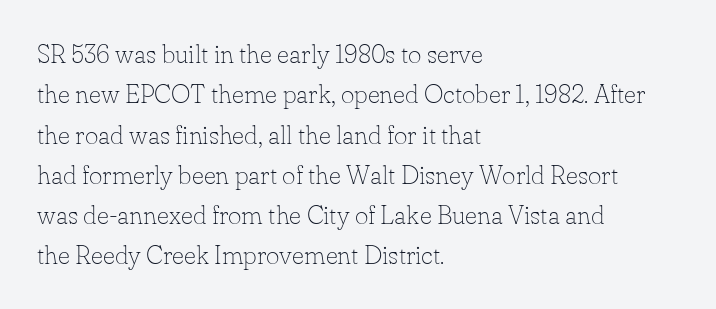
Q: Is the text bold? A: No.
Q: Is the text italic (slanted)? A: No, it is upright.
Q: Is the text underlined? A: No.
Q: How is the paragraph aligned? A: Left-aligned.
Q: Is the spacing between letters normal or unusually wide? A: Normal.
Q: Is the spacing between lines tight, normal or loose? A: Normal.
